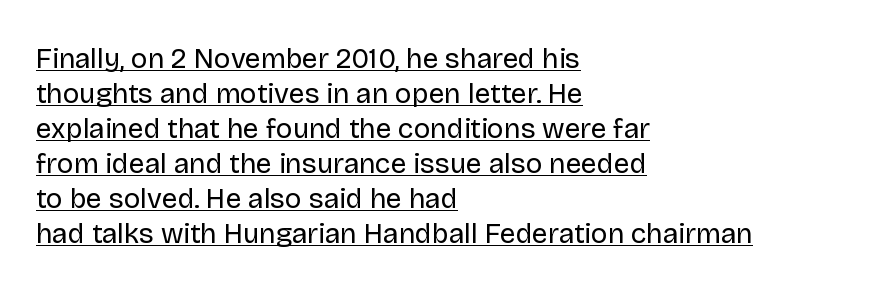
The image shows 28 px regular-weight sans-serif type, upright; set left-aligned, normal line spacing (1.25x), normal letter spacing, underlined; low stroke contrast and a large x-height.
